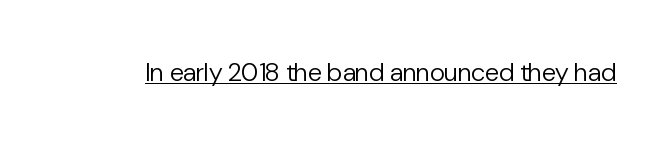
Q: Is the text bold? A: No.
Q: Is the text italic (slanted)? A: No, it is upright.
Q: Is the text underlined? A: Yes.
Q: Is the spacing between letters normal or unusually wide? A: Normal.
